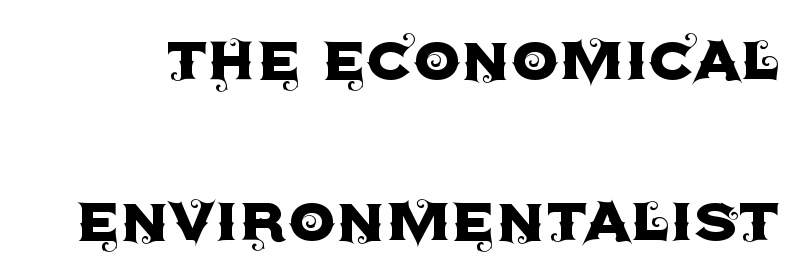
The image shows 76 px sans-serif type, upright; set loose line spacing (2.12x), normal letter spacing, not underlined; a large x-height.
